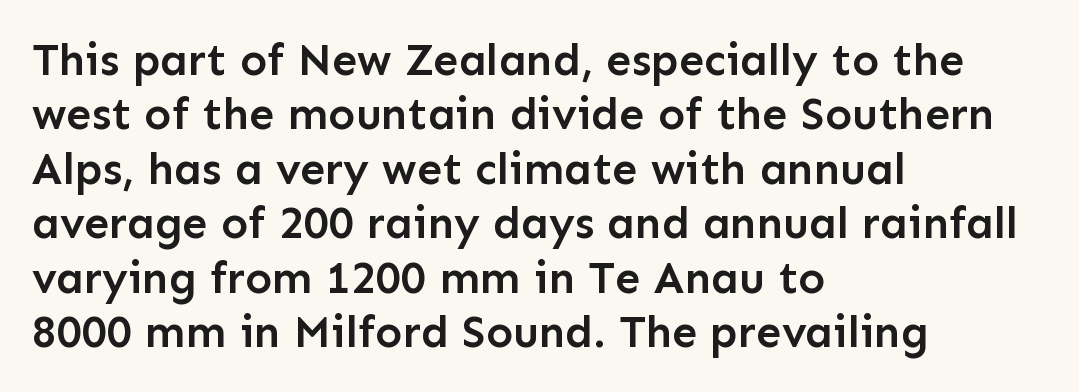
Q: Is the text bold? A: Semi-bold.
Q: Is the text italic (slanted)? A: No, it is upright.
Q: Is the typeface a serif or a sans-serif typeface? A: Sans-serif.
Q: Is the text underlined? A: No.
Q: How is the paragraph aligned? A: Left-aligned.
Q: Is the spacing between letters normal or unusually wide? A: Normal.
Q: Width (condensed, normal, or wide)? A: Normal.
Q: Stroke contrast? A: Low.
Q: x-height? A: Medium.
Q: Monospaced? A: No.
